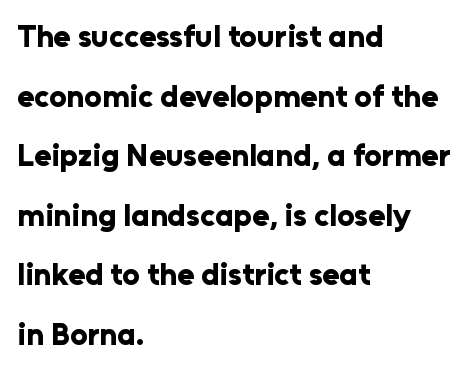
{"serif": "no", "italic": "no", "bold": "yes", "weight": "bold", "width": "normal", "stroke_contrast": "low", "x_height": "medium", "monospaced": "no", "underline": "no", "align": "left", "line_spacing": "loose", "line_spacing_ratio": 1.92, "letter_spacing": "normal", "letter_spacing_em": 0.0, "glyph_px": 31}
